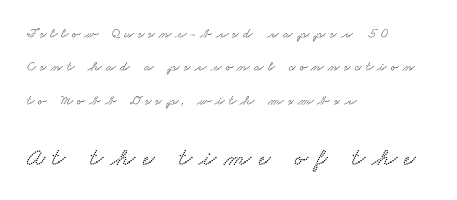
Q: Is the text underlined? A: No.
Q: How is the paragraph aligned? A: Left-aligned.
Q: Is the spacing between letters normal or unusually wide? A: Unusually wide.
Q: Is the spacing between lines tight, normal or loose? A: Loose.
Q: Which block of text is set in a larger size, the first (top) or the second (bottom)? A: The second (bottom) one.
